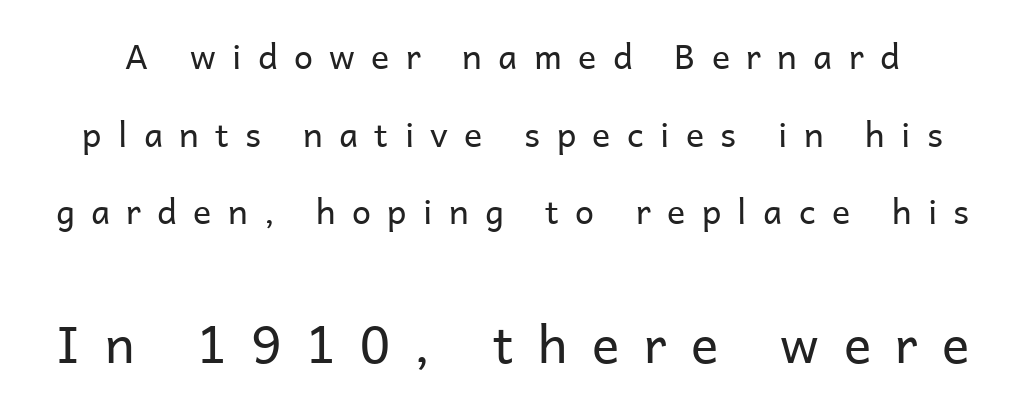
The strip under each line holds only bare page. Between one letter and the next there's a generous, obvious gap. Think standard paragraph weight, or any step lighter than that. This is the regular roman posture of the typeface. A typesetter would call this proportional, since set widths differ per character. Nope, no serifs anywhere on these letters.
